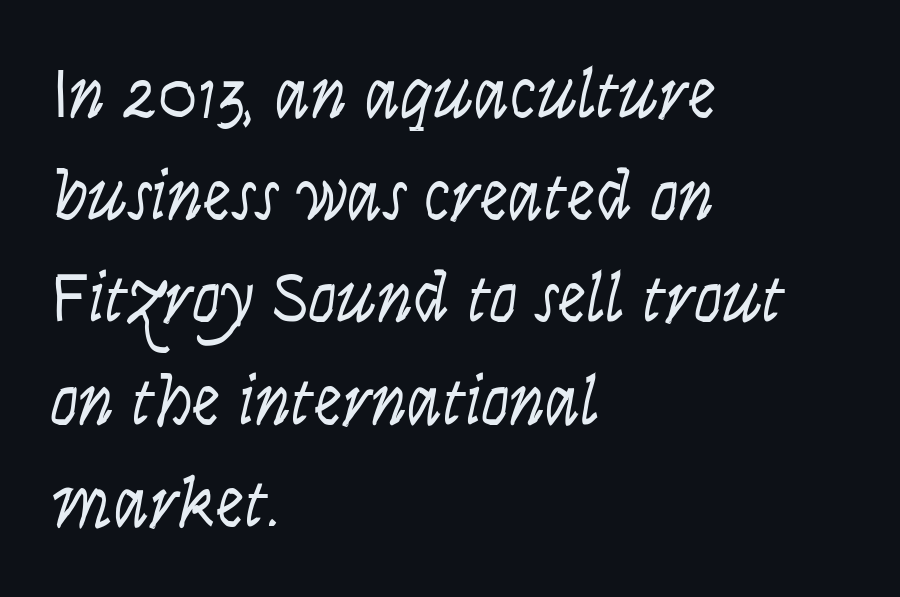
{"italic": "yes", "lean": "right", "slant_degrees": 9, "bold": "no", "weight": "light", "width": "condensed", "stroke_contrast": "low", "x_height": "large", "monospaced": "no", "underline": "no", "align": "left", "line_spacing": "normal", "line_spacing_ratio": 1.44, "letter_spacing": "normal", "letter_spacing_em": 0.0, "glyph_px": 71}
